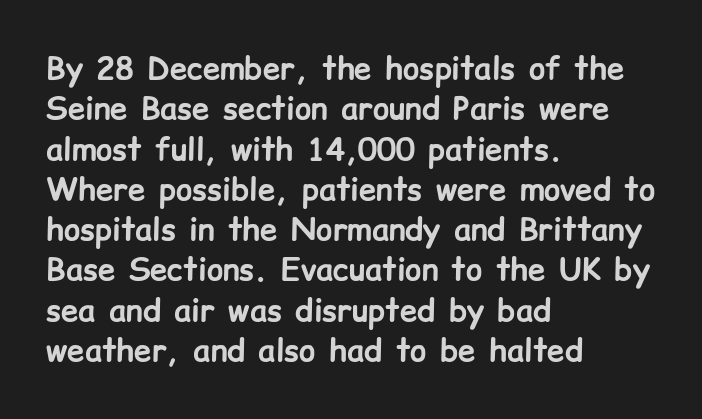
{"serif": "no", "italic": "no", "bold": "yes", "weight": "bold", "width": "normal", "stroke_contrast": "low", "x_height": "medium", "monospaced": "no", "underline": "no", "align": "left", "line_spacing": "normal", "line_spacing_ratio": 1.3, "letter_spacing": "normal", "letter_spacing_em": 0.0, "glyph_px": 31}
